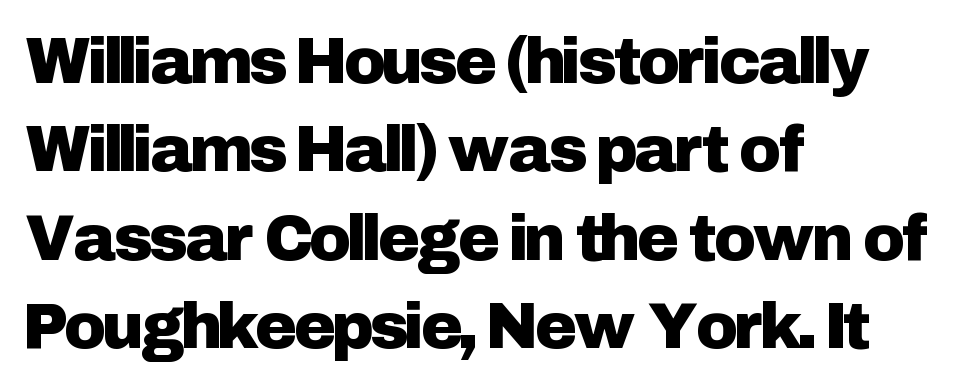
{"serif": "no", "italic": "no", "width": "normal", "stroke_contrast": "low", "x_height": "medium", "monospaced": "no", "underline": "no", "align": "left", "line_spacing": "normal", "line_spacing_ratio": 1.38, "letter_spacing": "normal", "letter_spacing_em": 0.0, "glyph_px": 64}
